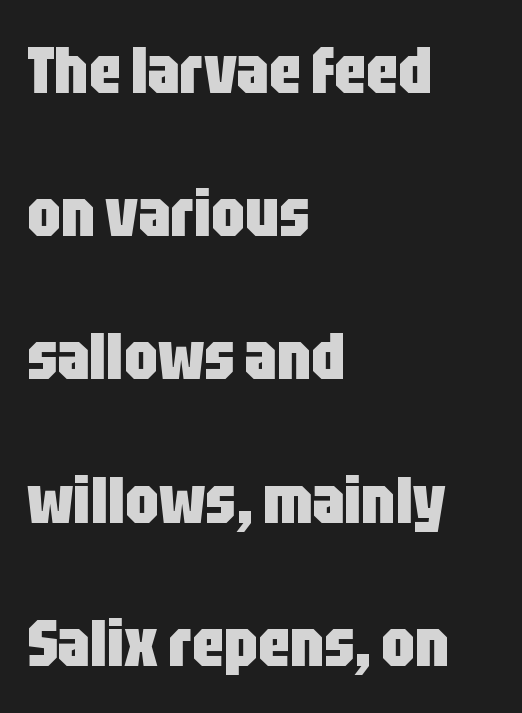
The image shows 66 px heavy, condensed sans-serif type, upright; set left-aligned, loose line spacing (2.17x), normal letter spacing, not underlined; low stroke contrast and a large x-height.
